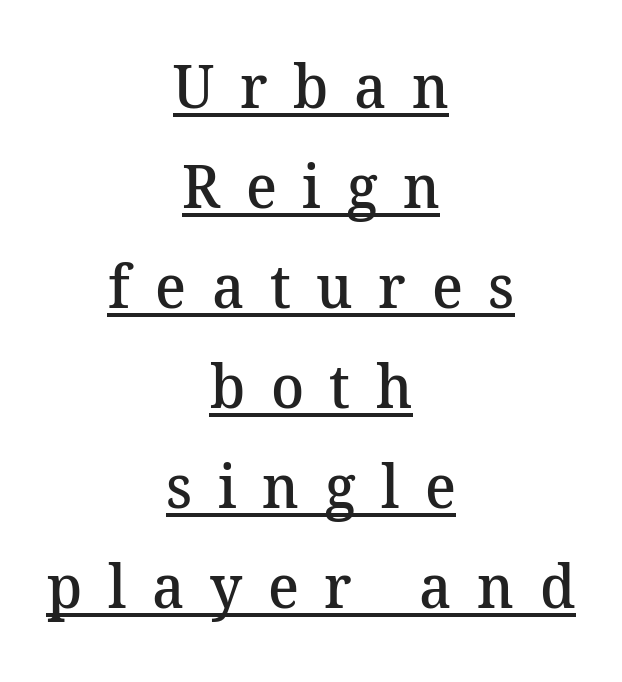
Q: Is the text bold? A: Semi-bold.
Q: Is the typeface a serif or a sans-serif typeface? A: Serif.
Q: Is the text underlined? A: Yes.
Q: How is the paragraph aligned? A: Centered.
Q: Is the spacing between letters normal or unusually wide? A: Unusually wide.
Q: Is the spacing between lines tight, normal or loose? A: Normal.
Q: Width (condensed, normal, or wide)? A: Normal.
Q: Stroke contrast? A: Medium.
Q: x-height? A: Medium.
Q: Monospaced? A: No.
